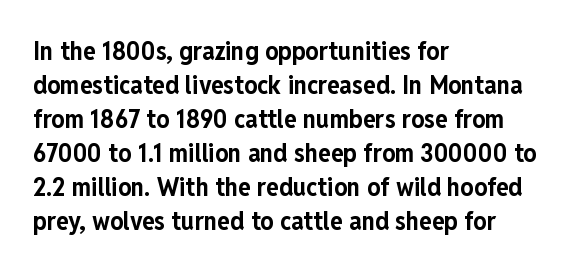
{"italic": "no", "bold": "yes", "underline": "no", "align": "left", "line_spacing": "normal", "line_spacing_ratio": 1.31, "letter_spacing": "normal", "letter_spacing_em": 0.0, "glyph_px": 26}
